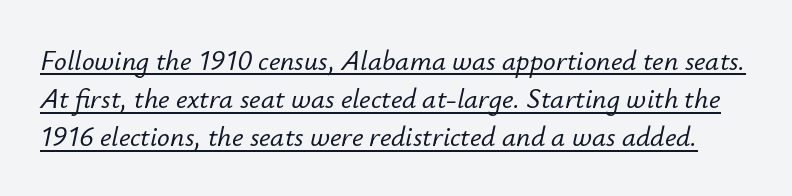
The passage shown is typed in a proportional face where columns would drift. You could call the tracking neutral — neither tight nor loose. Notice how a bar underscores the lettering throughout. Is there much room between lines? A standard amount, neither cramped nor airy.
